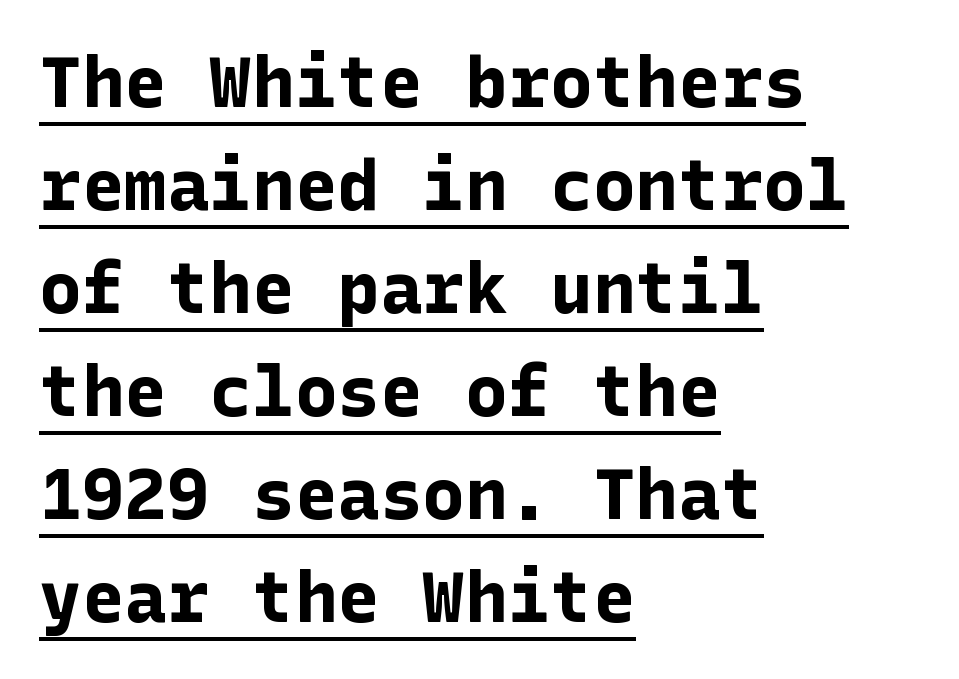
The image shows 71 px bold sans-serif type, upright; set left-aligned, normal line spacing (1.45x), normal letter spacing, underlined; low stroke contrast and a medium x-height.
